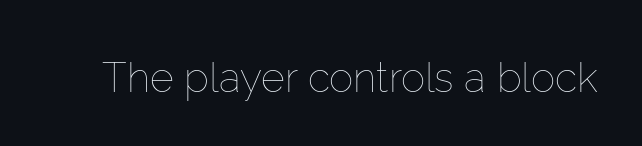
Q: Is the text bold? A: No.
Q: Is the text italic (slanted)? A: No, it is upright.
Q: Is the text underlined? A: No.
Q: Is the spacing between letters normal or unusually wide? A: Normal.
Q: Width (condensed, normal, or wide)? A: Normal.
Q: Stroke contrast? A: Low.
Q: x-height? A: Medium.
Q: Monospaced? A: No.
